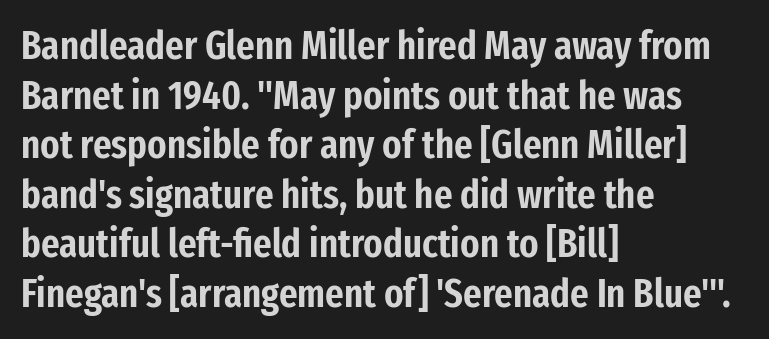
The image shows 40 px condensed sans-serif type, upright; set left-aligned, line spacing 1.24x, normal letter spacing, not underlined; low stroke contrast and a medium x-height.
